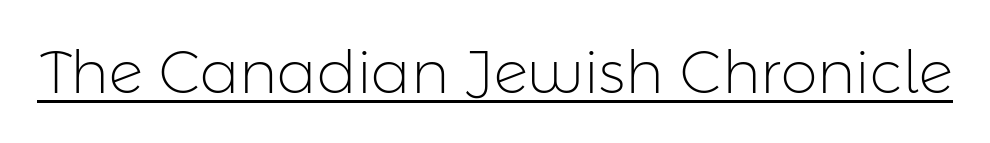
Q: Is the text bold? A: No.
Q: Is the text italic (slanted)? A: No, it is upright.
Q: Is the typeface a serif or a sans-serif typeface? A: Sans-serif.
Q: Is the text underlined? A: Yes.
Q: Is the spacing between letters normal or unusually wide? A: Normal.
Q: Width (condensed, normal, or wide)? A: Normal.
Q: Stroke contrast? A: Low.
Q: x-height? A: Medium.
Q: Monospaced? A: No.
